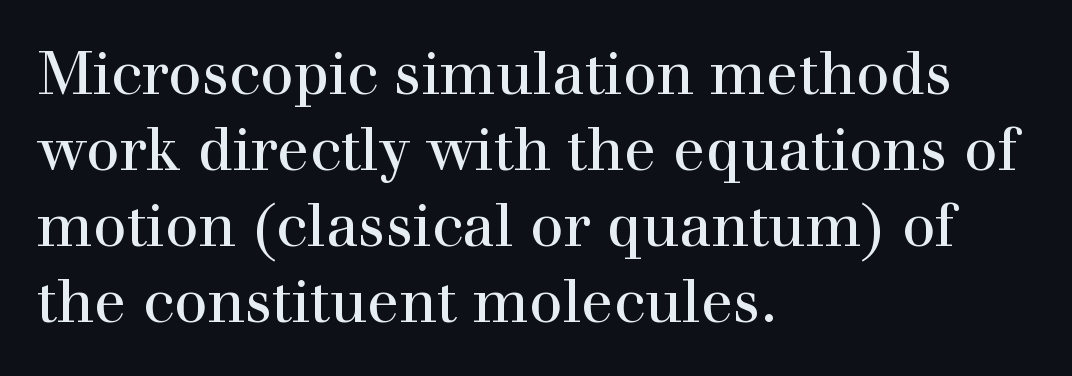
{"serif": "yes", "italic": "no", "bold": "no", "weight": "regular", "width": "normal", "stroke_contrast": "high", "x_height": "medium", "monospaced": "no", "underline": "no", "align": "left", "line_spacing": "normal", "line_spacing_ratio": 1.29, "letter_spacing": "normal", "letter_spacing_em": 0.0, "glyph_px": 59}
